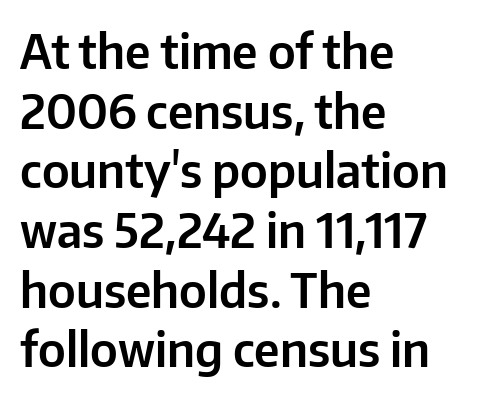
{"serif": "no", "italic": "no", "width": "normal", "stroke_contrast": "low", "x_height": "medium", "monospaced": "no", "underline": "no", "align": "left", "line_spacing": "normal", "line_spacing_ratio": 1.27, "letter_spacing": "normal", "letter_spacing_em": 0.0, "glyph_px": 47}
